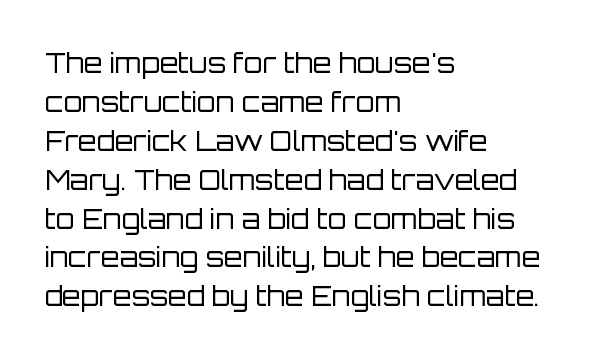
Nothing heavy about these letters — not bold at all. The block of text has a typical density, with ordinary space between rows. Posture: straight, roman, zero tilt. Quick note: underline off. The letterforms sit shoulder to shoulder at normal distance.
